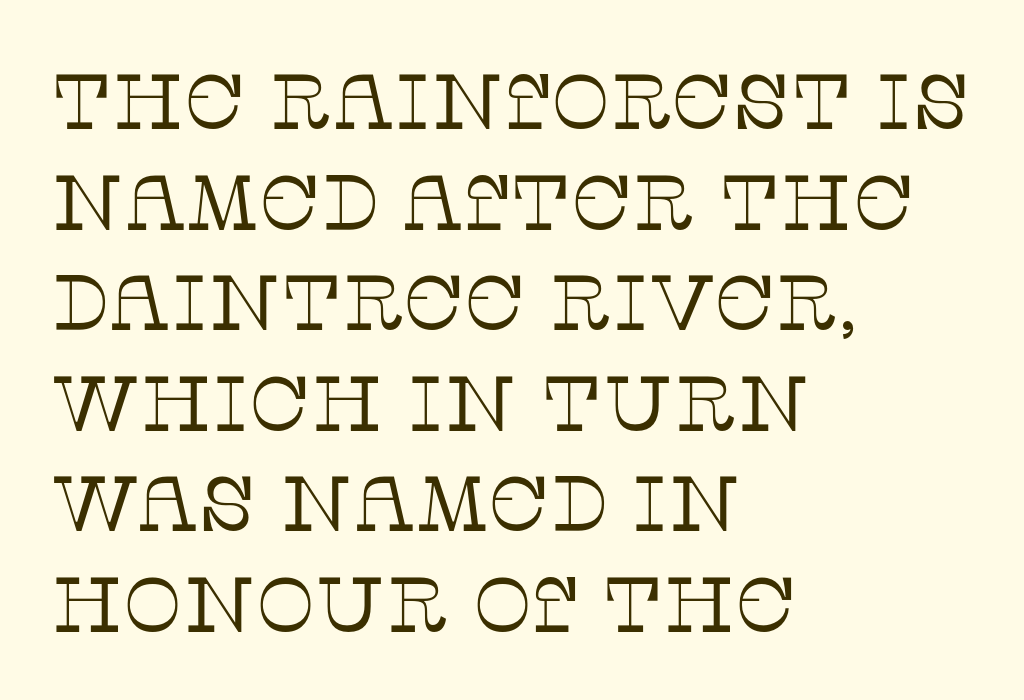
Q: Is the text bold? A: No.
Q: Is the text italic (slanted)? A: No, it is upright.
Q: Is the typeface a serif or a sans-serif typeface? A: Serif.
Q: Is the text underlined? A: No.
Q: How is the paragraph aligned? A: Left-aligned.
Q: Is the spacing between letters normal or unusually wide? A: Normal.
Q: Is the spacing between lines tight, normal or loose? A: Normal.
Q: Width (condensed, normal, or wide)? A: Normal.
Q: Stroke contrast? A: Low.
Q: x-height? A: Large.
Q: Monospaced? A: No.
